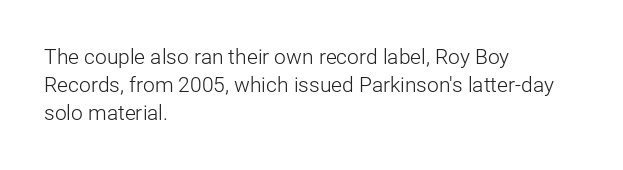
Q: Is the text bold? A: No.
Q: Is the text italic (slanted)? A: No, it is upright.
Q: Is the text underlined? A: No.
Q: How is the paragraph aligned? A: Left-aligned.
Q: Is the spacing between letters normal or unusually wide? A: Normal.
Q: Is the spacing between lines tight, normal or loose? A: Normal.
